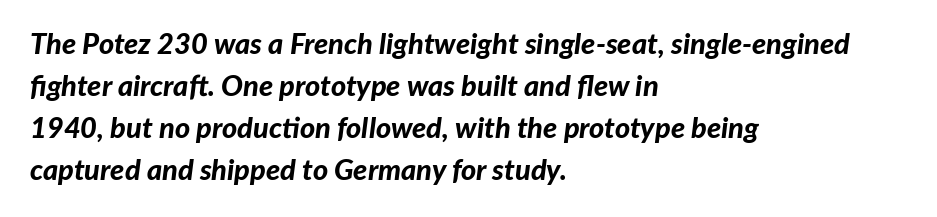
There is no visible air inserted between adjacent glyphs. Each glyph is drawn with heavy, bold strokes. The rows are spaced the way most documents space them. Slant detected: the letters are inclined.
